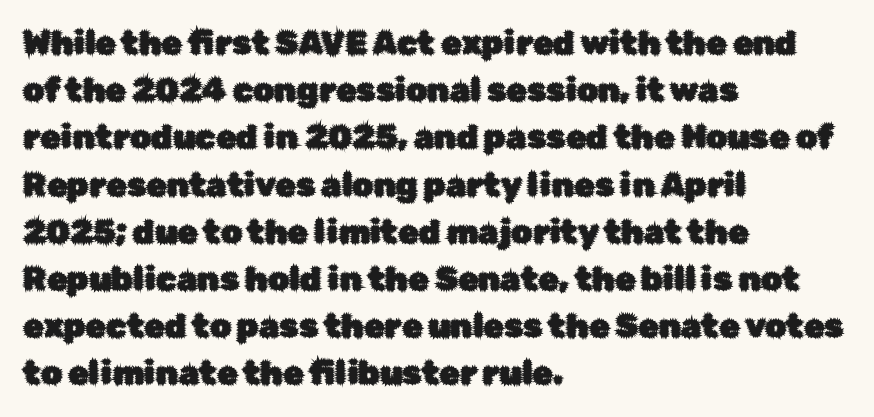
Q: Is the text italic (slanted)? A: No, it is upright.
Q: Is the typeface a serif or a sans-serif typeface? A: Sans-serif.
Q: Is the text underlined? A: No.
Q: How is the paragraph aligned? A: Left-aligned.
Q: Is the spacing between letters normal or unusually wide? A: Normal.
Q: Is the spacing between lines tight, normal or loose? A: Normal.
Q: Width (condensed, normal, or wide)? A: Normal.
Q: Stroke contrast? A: Low.
Q: x-height? A: Medium.
Q: Monospaced? A: No.
